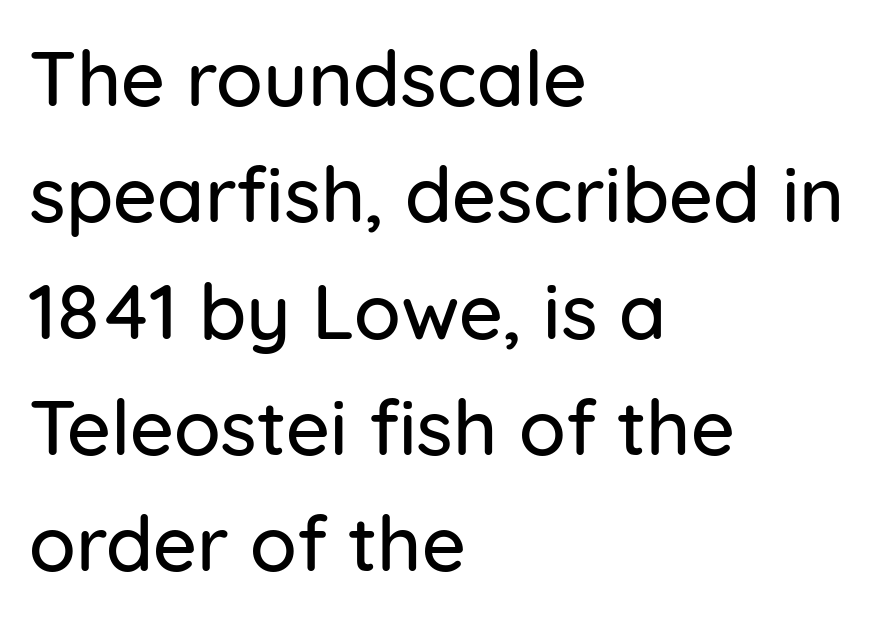
{"serif": "no", "italic": "no", "width": "normal", "stroke_contrast": "low", "x_height": "medium", "monospaced": "no", "underline": "no", "align": "left", "line_spacing": "normal", "line_spacing_ratio": 1.51, "letter_spacing": "normal", "letter_spacing_em": 0.0, "glyph_px": 77}
